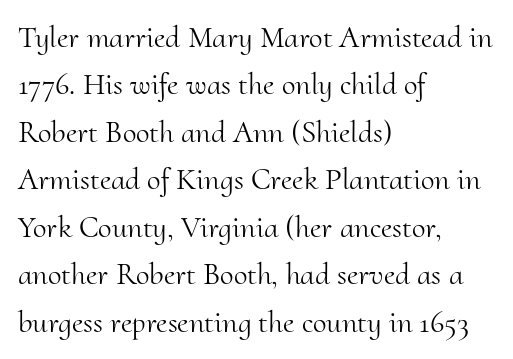
The image shows 31 px light serif type, upright; set left-aligned, normal line spacing (1.53x), normal letter spacing, not underlined; medium stroke contrast and a small x-height.
